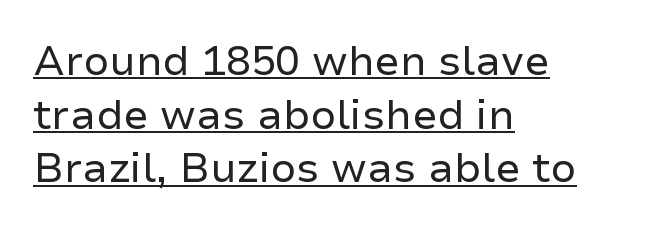
The image shows 41 px regular-weight sans-serif type, upright; set left-aligned, normal line spacing (1.31x), normal letter spacing, underlined; low stroke contrast and a medium x-height.
